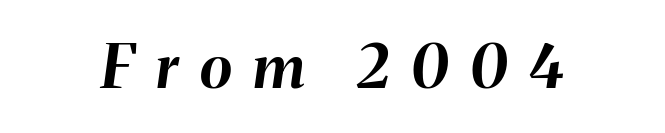
{"italic": "yes", "lean": "right", "slant_degrees": 8, "bold": "yes", "weight": "bold", "width": "normal", "stroke_contrast": "medium", "x_height": "medium", "monospaced": "no", "underline": "no", "letter_spacing": "wide", "letter_spacing_em": 0.36, "glyph_px": 60}
